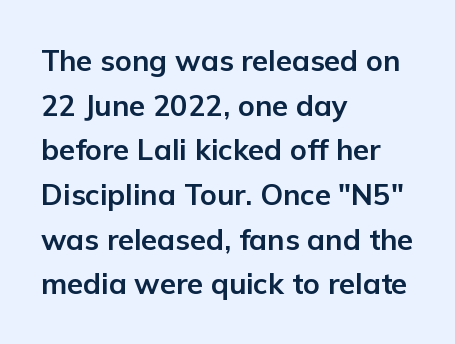
The image shows 29 px bold sans-serif type, upright; set left-aligned, normal line spacing (1.54x), normal letter spacing, not underlined; low stroke contrast and a medium x-height.
